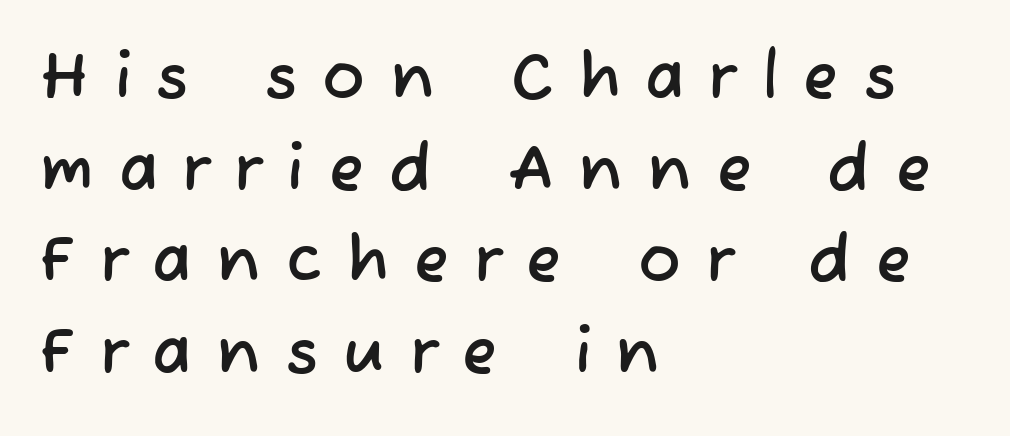
Q: Is the typeface a serif or a sans-serif typeface? A: Sans-serif.
Q: Is the text underlined? A: No.
Q: How is the paragraph aligned? A: Left-aligned.
Q: Is the spacing between letters normal or unusually wide? A: Unusually wide.
Q: Is the spacing between lines tight, normal or loose? A: Normal.
Q: Width (condensed, normal, or wide)? A: Normal.
Q: Stroke contrast? A: Low.
Q: x-height? A: Medium.
Q: Monospaced? A: No.
